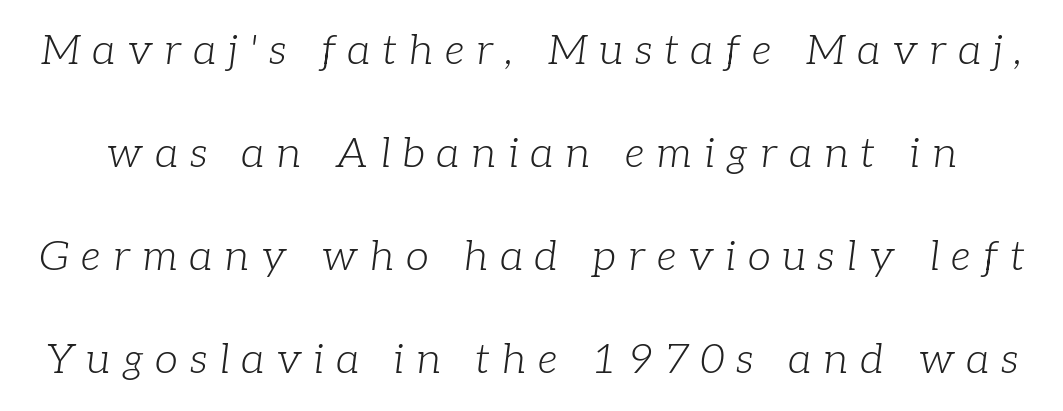
{"serif": "yes", "italic": "yes", "lean": "right", "slant_degrees": 7, "bold": "no", "weight": "light", "width": "normal", "stroke_contrast": "low", "x_height": "medium", "monospaced": "no", "underline": "no", "line_spacing": "loose", "line_spacing_ratio": 2.45, "letter_spacing": "wide", "letter_spacing_em": 0.28, "glyph_px": 42}
